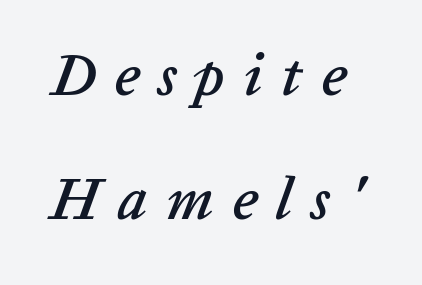
Q: Is the text italic (slanted)? A: Yes, it leans right by about 20 degrees.
Q: Is the text underlined? A: No.
Q: Is the spacing between letters normal or unusually wide? A: Unusually wide.
Q: Is the spacing between lines tight, normal or loose? A: Loose.
Q: Width (condensed, normal, or wide)? A: Normal.
Q: Stroke contrast? A: Low.
Q: x-height? A: Medium.
Q: Monospaced? A: No.
